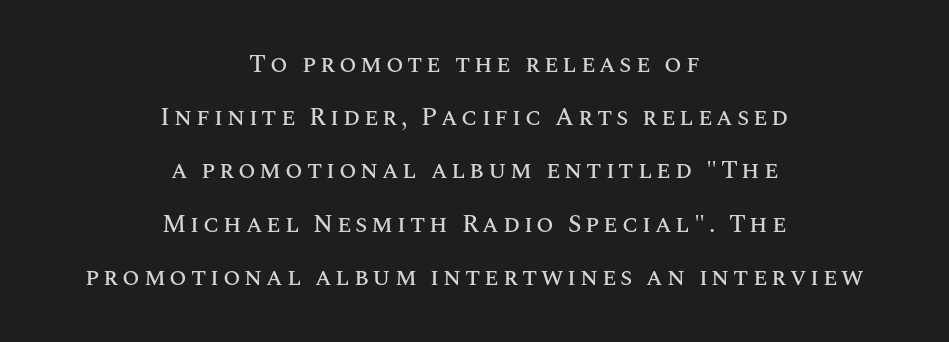
Q: Is the text italic (slanted)? A: No, it is upright.
Q: Is the text underlined? A: No.
Q: How is the paragraph aligned? A: Centered.
Q: Is the spacing between lines tight, normal or loose? A: Loose.
